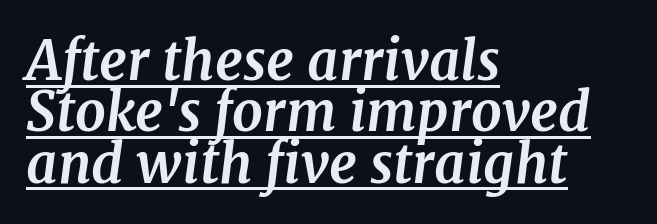
Q: Is the text bold? A: Yes.
Q: Is the text italic (slanted)? A: Yes, it leans right by about 7 degrees.
Q: Is the typeface a serif or a sans-serif typeface? A: Serif.
Q: Is the text underlined? A: Yes.
Q: How is the paragraph aligned? A: Left-aligned.
Q: Is the spacing between letters normal or unusually wide? A: Normal.
Q: Is the spacing between lines tight, normal or loose? A: Tight.
Q: Width (condensed, normal, or wide)? A: Normal.
Q: Stroke contrast? A: Medium.
Q: x-height? A: Medium.
Q: Monospaced? A: No.
